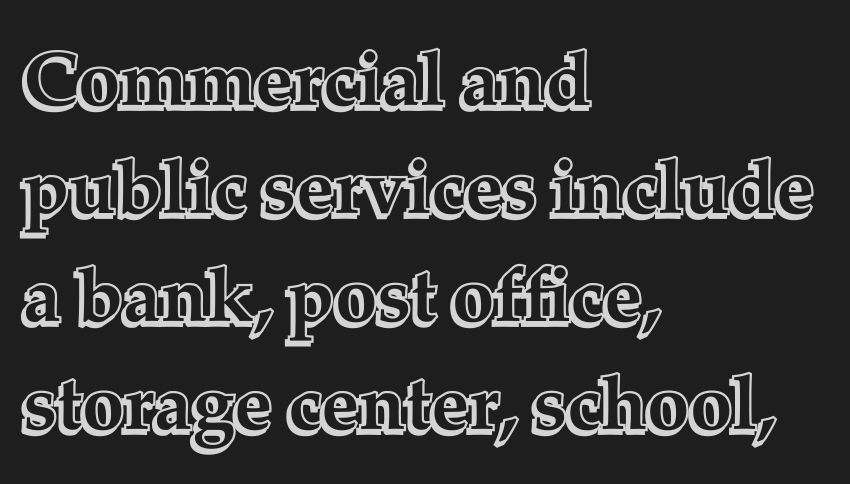
This rendering uses left alignment, leaving the right contour irregular. Rule under the text: the space is simply empty. A typesetter would mark this as roman, not italic. The letterforms sit shoulder to shoulder at normal distance.
